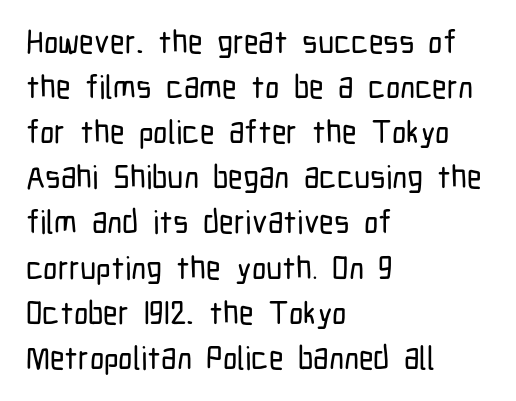
{"serif": "no", "italic": "no", "width": "condensed", "stroke_contrast": "low", "x_height": "medium", "monospaced": "no", "underline": "no", "align": "left", "line_spacing": "normal", "line_spacing_ratio": 1.41, "letter_spacing": "normal", "letter_spacing_em": 0.0, "glyph_px": 32}
